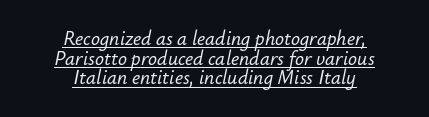
Q: Is the text italic (slanted)? A: Yes, it leans right by about 12 degrees.
Q: Is the text underlined? A: Yes.
Q: How is the paragraph aligned? A: Centered.
Q: Is the spacing between letters normal or unusually wide? A: Normal.
Q: Is the spacing between lines tight, normal or loose? A: Tight.
